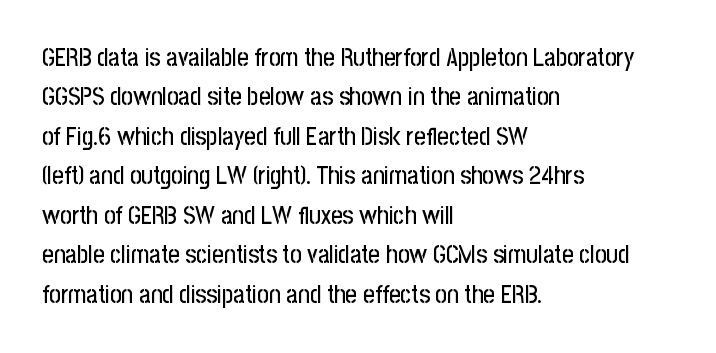
The image shows 25 px text type, upright; set left-aligned, normal line spacing (1.58x), normal letter spacing, not underlined.
